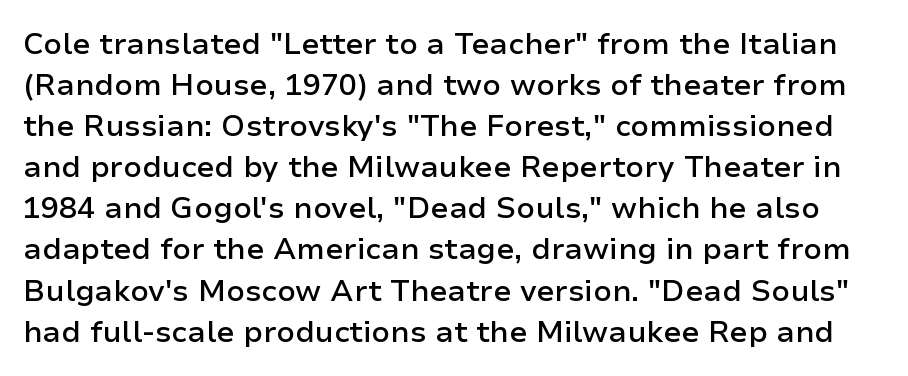
This sample uses a sans-serif face. Honestly, there is no underline to notice here at all. Do the characters align in a grid? No, the font is proportional. This block has exactly the height ordinary leading produces. Each glyph is drawn with semibold strokes, heavier than normal yet not fully bold.
